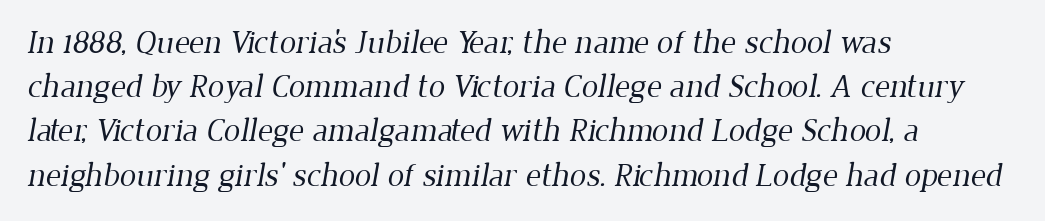
Q: Is the text bold? A: No.
Q: Is the typeface a serif or a sans-serif typeface? A: Serif.
Q: Is the text underlined? A: No.
Q: How is the paragraph aligned? A: Left-aligned.
Q: Is the spacing between letters normal or unusually wide? A: Normal.
Q: Is the spacing between lines tight, normal or loose? A: Normal.
Q: Width (condensed, normal, or wide)? A: Normal.
Q: Stroke contrast? A: Low.
Q: x-height? A: Medium.
Q: Monospaced? A: No.
